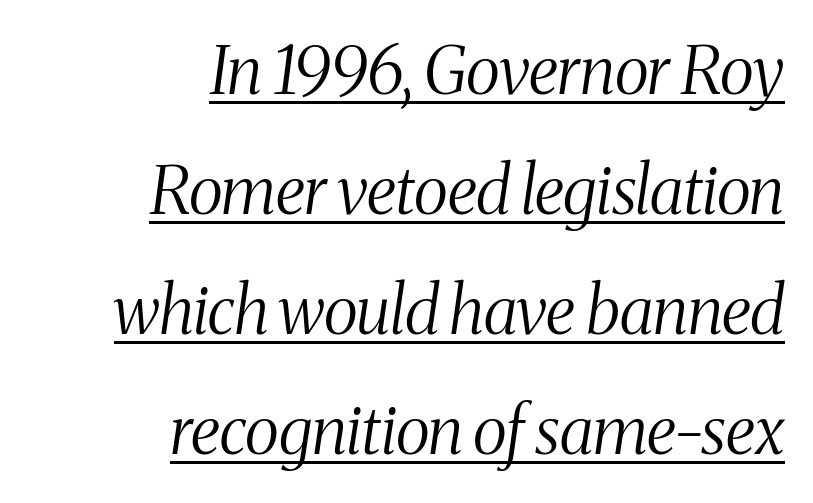
{"serif": "yes", "italic": "yes", "lean": "right", "slant_degrees": 8, "bold": "no", "weight": "light", "width": "condensed", "stroke_contrast": "medium", "x_height": "medium", "monospaced": "no", "underline": "yes", "align": "right", "line_spacing_ratio": 1.82, "letter_spacing": "normal", "letter_spacing_em": 0.0, "glyph_px": 66}
